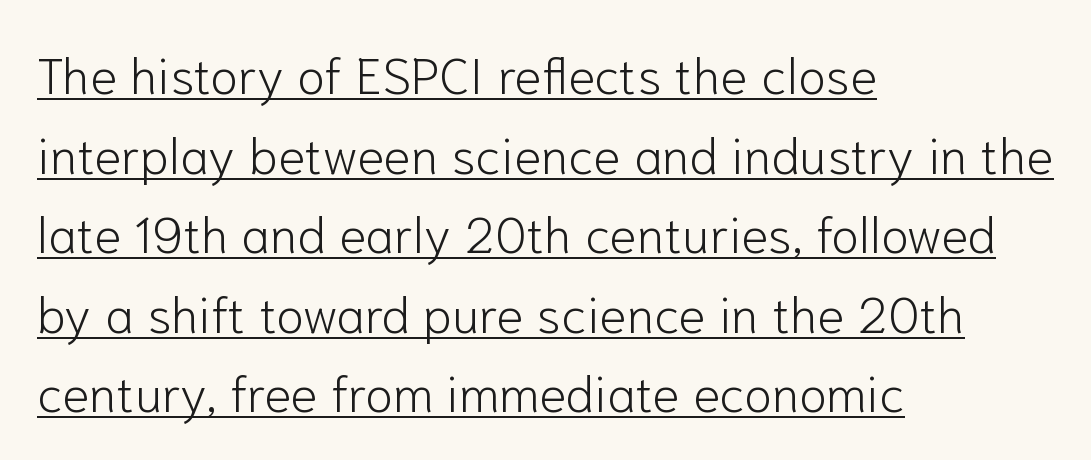
{"serif": "no", "italic": "no", "bold": "no", "weight": "light", "width": "normal", "stroke_contrast": "low", "x_height": "medium", "monospaced": "no", "underline": "yes", "align": "left", "line_spacing": "normal", "line_spacing_ratio": 1.56, "letter_spacing": "normal", "letter_spacing_em": 0.0, "glyph_px": 51}
